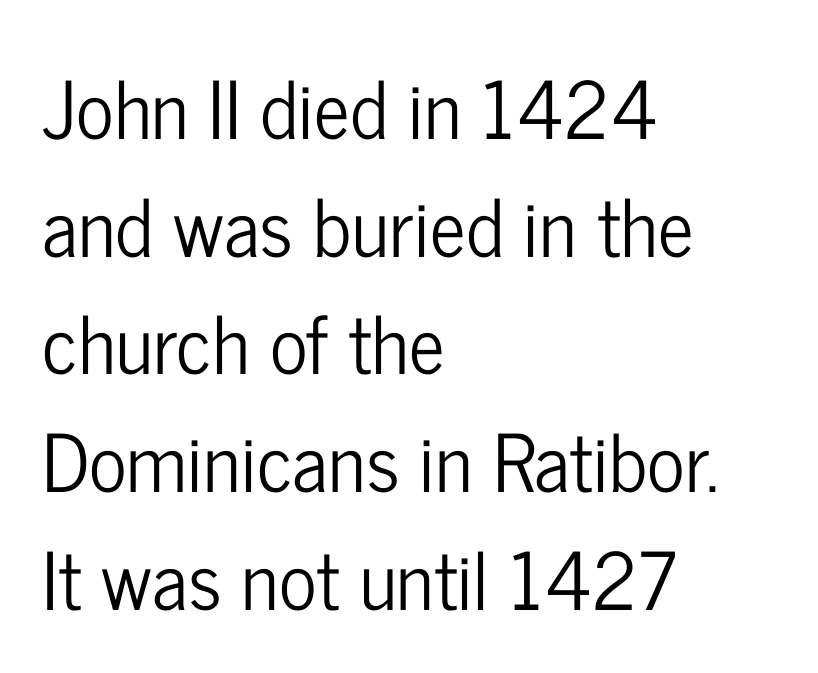
{"serif": "no", "italic": "no", "width": "condensed", "stroke_contrast": "low", "x_height": "medium", "monospaced": "no", "underline": "no", "align": "left", "line_spacing": "normal", "line_spacing_ratio": 1.49, "letter_spacing": "normal", "letter_spacing_em": 0.0, "glyph_px": 79}
